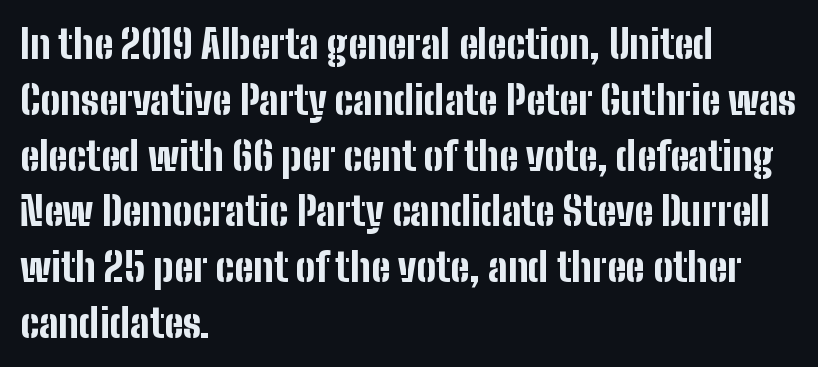
Q: Is the text bold? A: Yes.
Q: Is the text italic (slanted)? A: No, it is upright.
Q: Is the typeface a serif or a sans-serif typeface? A: Sans-serif.
Q: Is the text underlined? A: No.
Q: How is the paragraph aligned? A: Left-aligned.
Q: Is the spacing between letters normal or unusually wide? A: Normal.
Q: Is the spacing between lines tight, normal or loose? A: Normal.
Q: Width (condensed, normal, or wide)? A: Condensed.
Q: Stroke contrast? A: Low.
Q: x-height? A: Medium.
Q: Monospaced? A: No.
